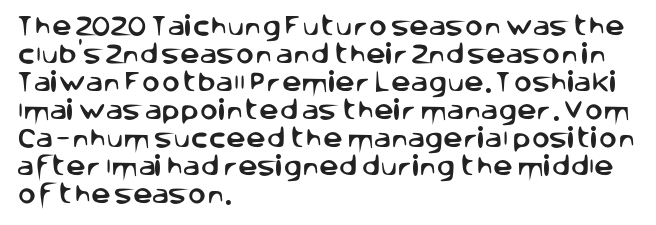
Q: Is the text italic (slanted)? A: No, it is upright.
Q: Is the text underlined? A: No.
Q: How is the paragraph aligned? A: Left-aligned.
Q: Is the spacing between letters normal or unusually wide? A: Normal.
Q: Is the spacing between lines tight, normal or loose? A: Normal.
